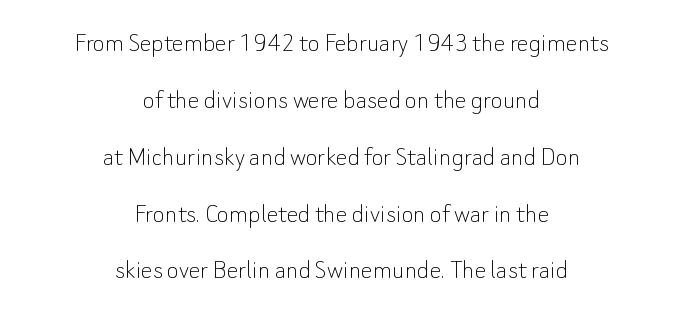
{"serif": "no", "italic": "no", "bold": "no", "weight": "thin", "width": "normal", "stroke_contrast": "low", "x_height": "small", "monospaced": "no", "underline": "no", "align": "center", "line_spacing": "loose", "line_spacing_ratio": 1.96, "letter_spacing": "normal", "letter_spacing_em": 0.0, "glyph_px": 29}
